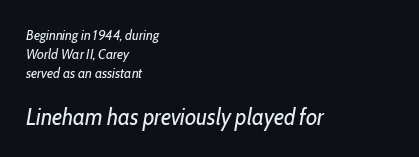
The image shows 23 px text type, italic (leaning right); set left-aligned, normal line spacing (1.36x), normal letter spacing, not underlined; the second (bottom) block is 1.64x larger.
